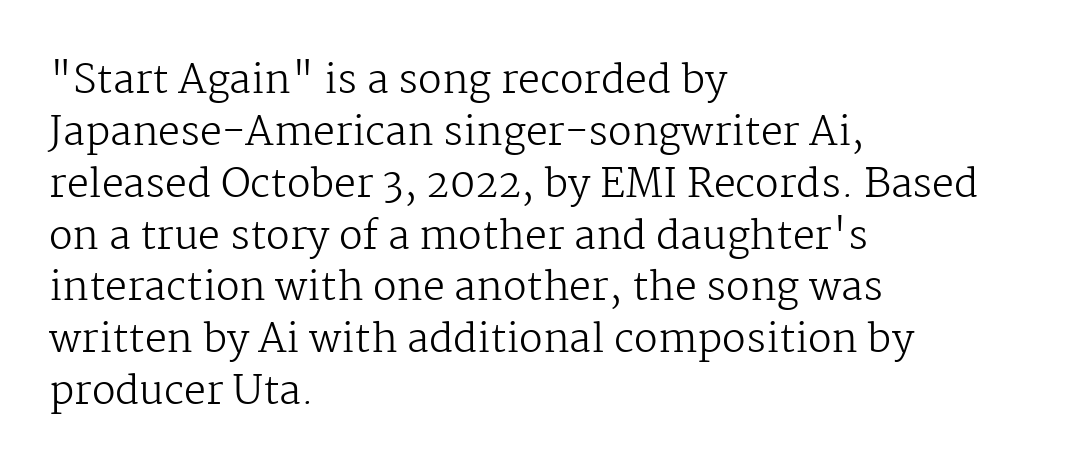
Q: Is the text bold? A: No.
Q: Is the text italic (slanted)? A: No, it is upright.
Q: Is the typeface a serif or a sans-serif typeface? A: Serif.
Q: Is the text underlined? A: No.
Q: How is the paragraph aligned? A: Left-aligned.
Q: Is the spacing between letters normal or unusually wide? A: Normal.
Q: Is the spacing between lines tight, normal or loose? A: Normal.
Q: Width (condensed, normal, or wide)? A: Normal.
Q: Stroke contrast? A: Medium.
Q: x-height? A: Medium.
Q: Monospaced? A: No.
